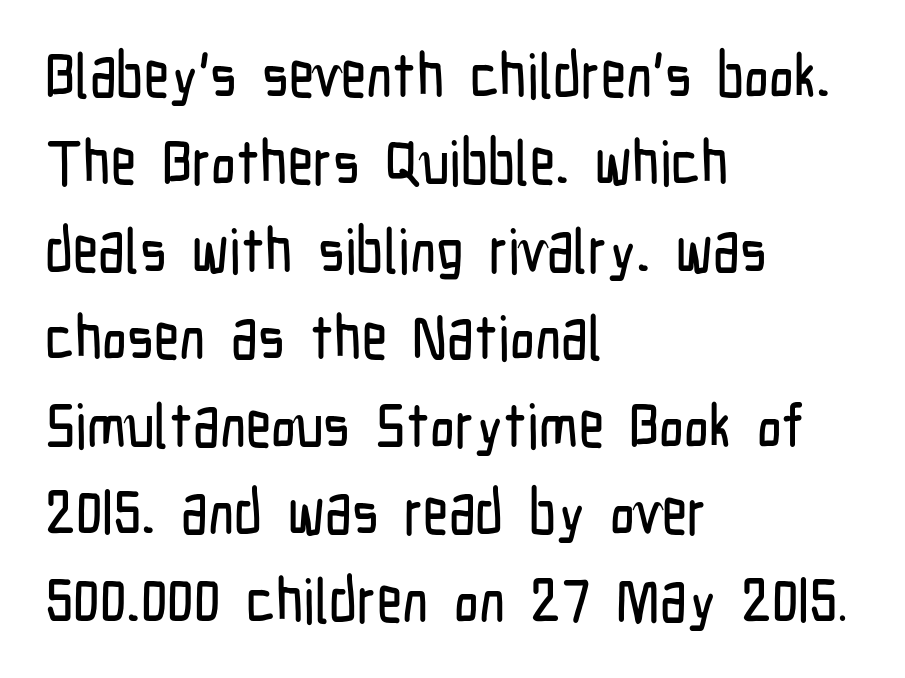
{"serif": "no", "italic": "no", "width": "condensed", "stroke_contrast": "low", "x_height": "medium", "monospaced": "no", "underline": "no", "align": "left", "line_spacing": "normal", "line_spacing_ratio": 1.41, "letter_spacing": "normal", "letter_spacing_em": 0.0, "glyph_px": 62}
